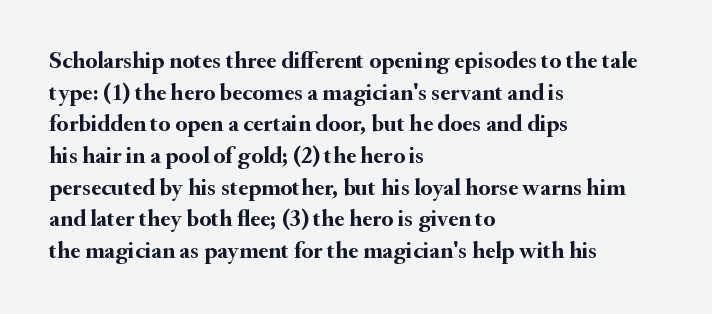
Honestly, the letter spacing is just normal — you wouldn't notice it. One glance says typical: line gaps are just what's usual. These lines stack with their left ends in a neat column. The type sits square on the baseline with zero lean. Descender tails drop into unmarked territory. How heavy is the stroke? Heavy — this is a bold.
